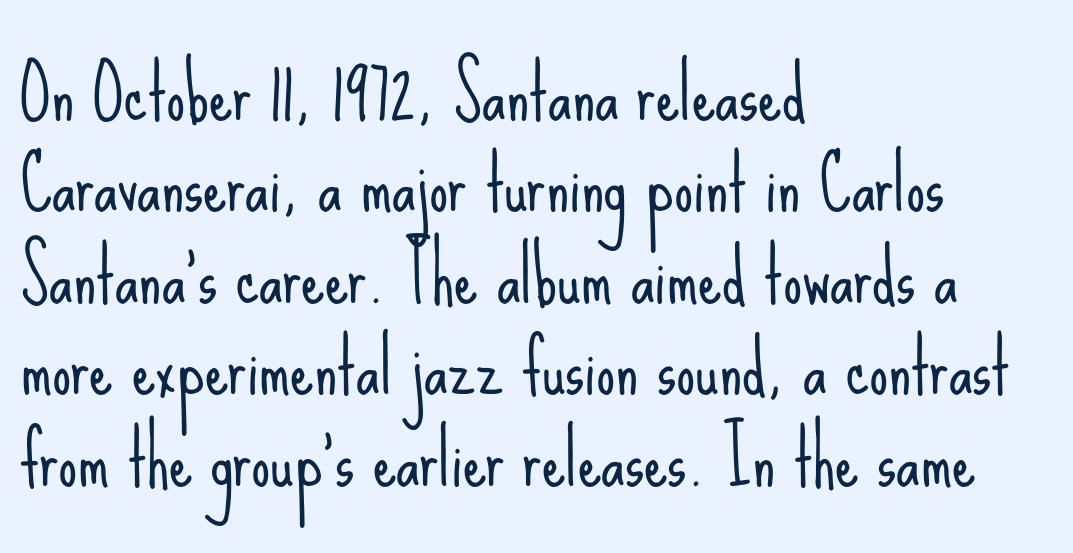
{"serif": "no", "italic": "no", "bold": "no", "weight": "light", "width": "condensed", "stroke_contrast": "low", "x_height": "small", "monospaced": "no", "underline": "no", "align": "left", "line_spacing_ratio": 1.22, "letter_spacing": "normal", "letter_spacing_em": 0.0, "glyph_px": 75}
